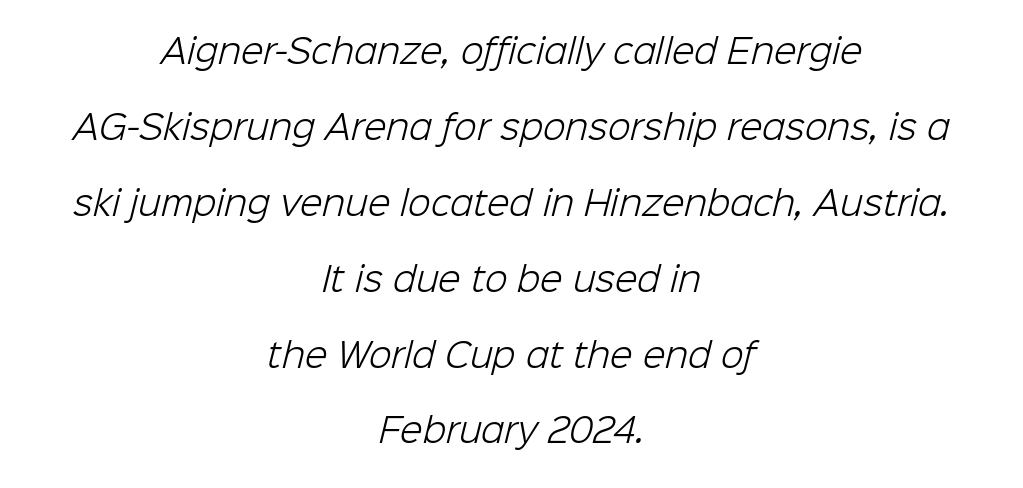
Bold? No — there's no thickening of the strokes. If you folded the block vertically in half, each line would mirror itself in length. Note the varied advance widths — an 'i' is clearly narrower than an 'm'. Anything drawn beneath the words? Only blank space. This rendering employs a face without finishing strokes, i.e., a sans-serif. The passage shown has conventional tracking throughout.
